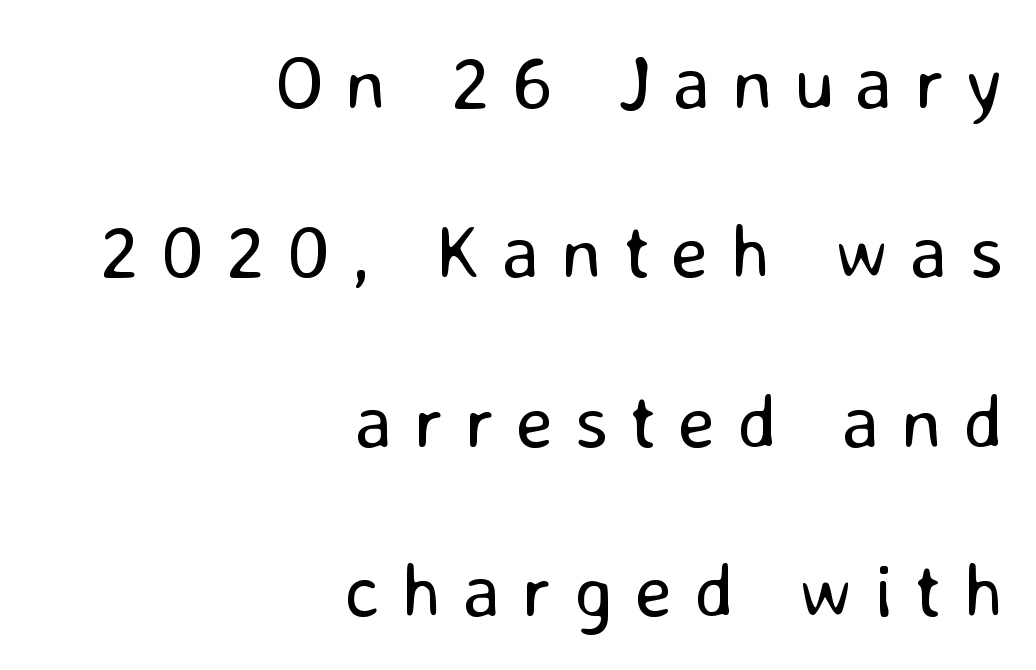
The image shows 76 px regular-weight sans-serif type, upright; set right-aligned, loose line spacing (2.23x), unusually wide letter spacing (+0.28 em), not underlined; low stroke contrast and a medium x-height.
